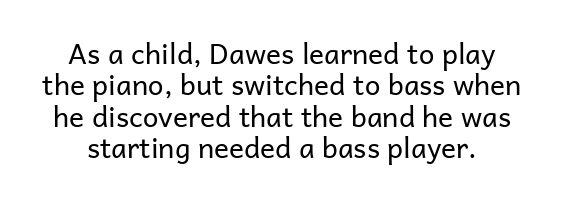
Q: Is the text bold? A: No.
Q: Is the text italic (slanted)? A: No, it is upright.
Q: Is the typeface a serif or a sans-serif typeface? A: Sans-serif.
Q: Is the text underlined? A: No.
Q: Is the spacing between letters normal or unusually wide? A: Normal.
Q: Is the spacing between lines tight, normal or loose? A: Tight.
Q: Width (condensed, normal, or wide)? A: Normal.
Q: Stroke contrast? A: Low.
Q: x-height? A: Medium.
Q: Monospaced? A: No.
